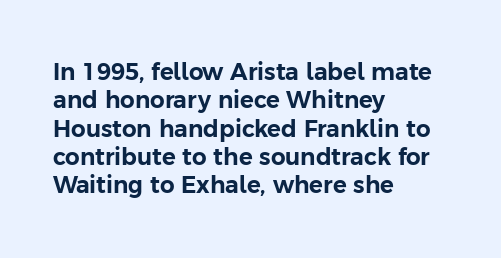
One-word summary of the alignment: left. These lines keep a tight, regular rhythm from letter to letter. Letters rest on an invisible, unmarked baseline. In terms of posture, this sample is upright.
